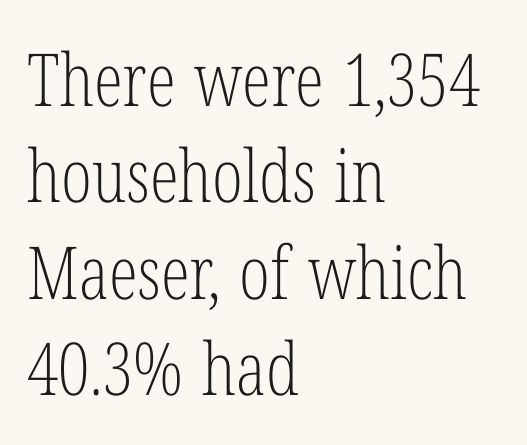
The face looks like a standard text weight, possibly lighter. If you drew a line through each stem, it would be perfectly vertical. Beneath every word, the page is bare. Leading matches the norm, producing a regular column. Line beginnings align vertically; line endings do not.
